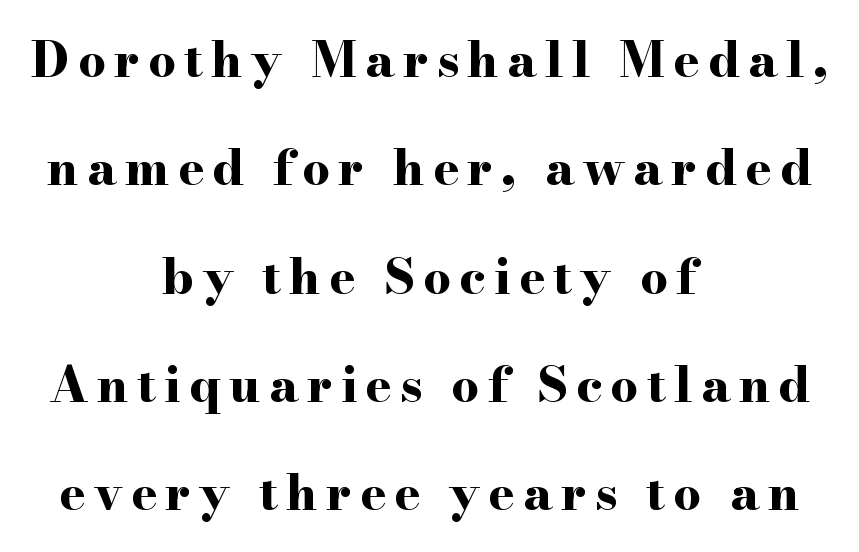
A typesetter would call this proportional, since set widths differ per character. The rendering uses a large line-height, opening up the rows. Ascenders rise straight up at ninety degrees. Strokes here are thick enough to call this a true bold. Is this a sans? No — the strokes have serifs. Check the space under the baseline: it is left empty.
